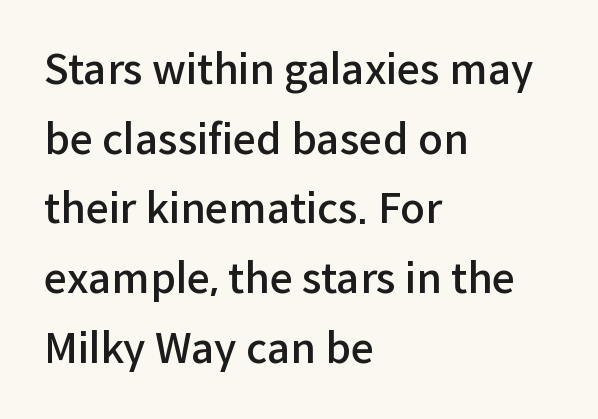
The image shows 41 px semibold sans-serif type, upright; set left-aligned, normal line spacing (1.7x), normal letter spacing, not underlined; low stroke contrast and a medium x-height.
